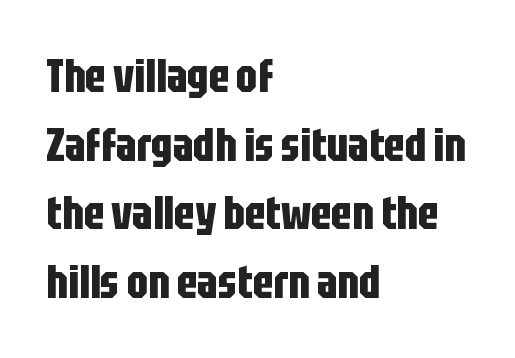
The image shows 46 px bold, condensed sans-serif type, upright; set left-aligned, normal line spacing (1.49x), normal letter spacing, not underlined; low stroke contrast and a large x-height.
